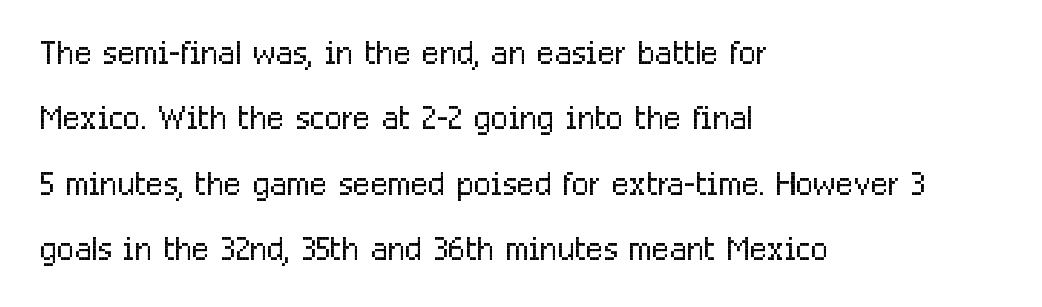
Q: Is the text bold? A: No.
Q: Is the text italic (slanted)? A: No, it is upright.
Q: Is the typeface a serif or a sans-serif typeface? A: Sans-serif.
Q: Is the text underlined? A: No.
Q: How is the paragraph aligned? A: Left-aligned.
Q: Is the spacing between letters normal or unusually wide? A: Normal.
Q: Is the spacing between lines tight, normal or loose? A: Normal.
Q: Width (condensed, normal, or wide)? A: Condensed.
Q: Stroke contrast? A: Low.
Q: x-height? A: Medium.
Q: Monospaced? A: No.
